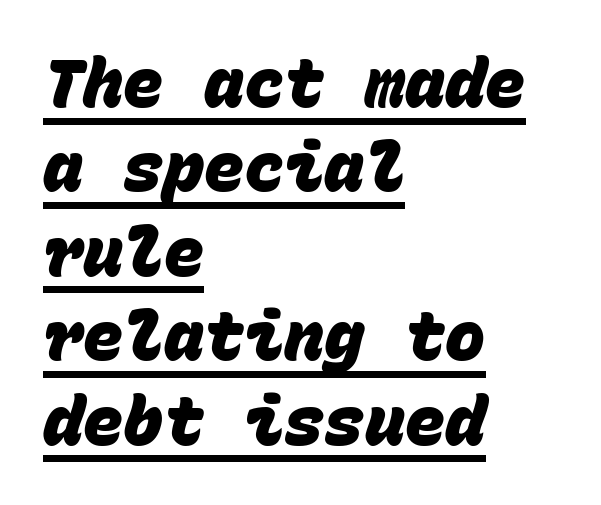
The image shows 67 px heavy sans-serif type, monospaced; set left-aligned, normal line spacing (1.26x), normal letter spacing, underlined; low stroke contrast and a large x-height.
